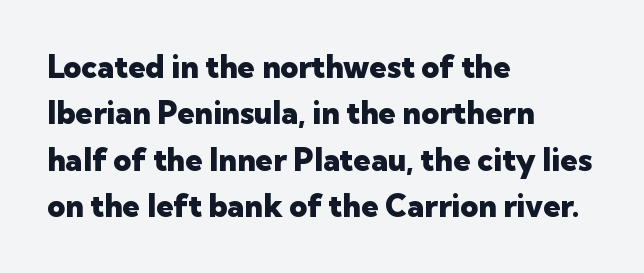
The image shows 31 px heavy sans-serif type, upright; set left-aligned, normal line spacing (1.5x), normal letter spacing, not underlined; low stroke contrast and a medium x-height.
